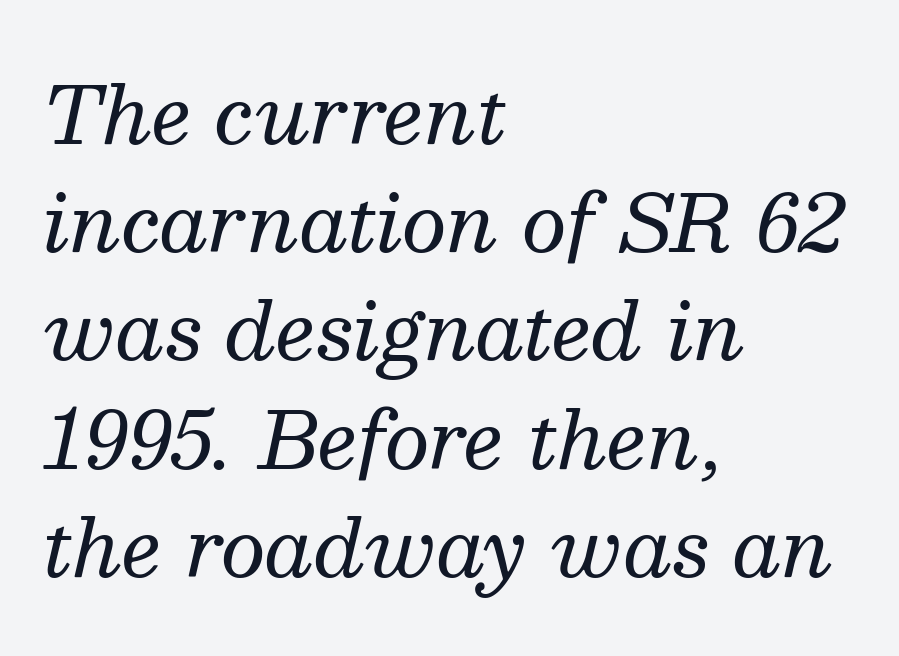
Q: Is the text bold? A: No.
Q: Is the text italic (slanted)? A: Yes, it leans right by about 13 degrees.
Q: Is the typeface a serif or a sans-serif typeface? A: Serif.
Q: Is the text underlined? A: No.
Q: How is the paragraph aligned? A: Left-aligned.
Q: Is the spacing between letters normal or unusually wide? A: Normal.
Q: Is the spacing between lines tight, normal or loose? A: Normal.
Q: Width (condensed, normal, or wide)? A: Normal.
Q: Stroke contrast? A: Medium.
Q: x-height? A: Medium.
Q: Monospaced? A: No.
